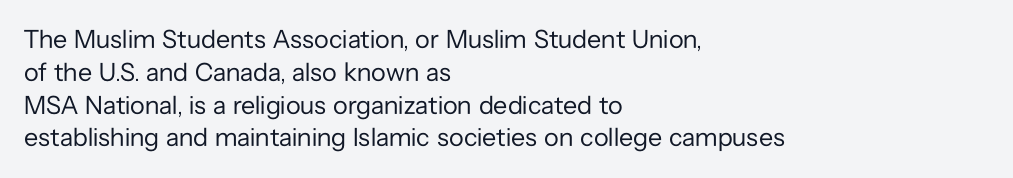
The image shows 26 px text type, upright; set left-aligned, normal line spacing (1.26x), normal letter spacing, not underlined.
